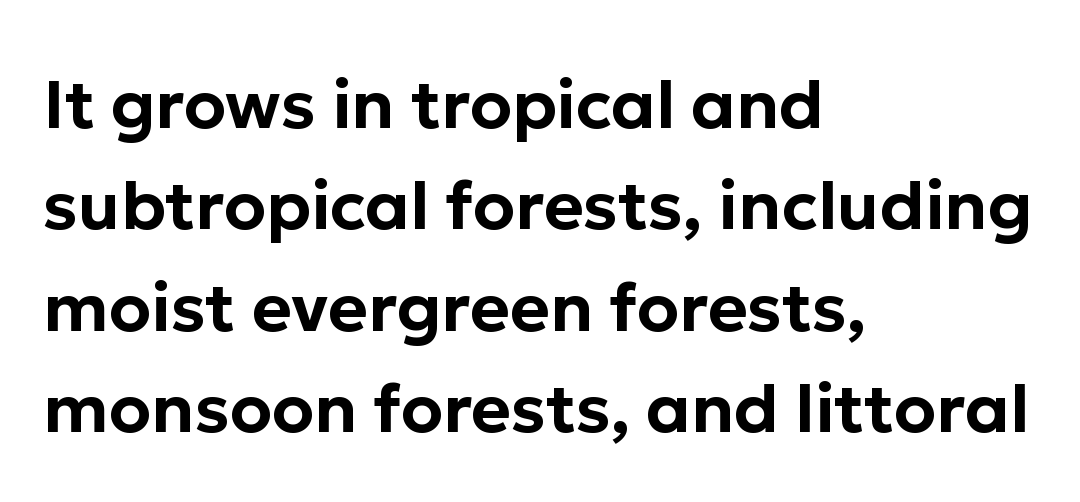
Q: Is the text italic (slanted)? A: No, it is upright.
Q: Is the typeface a serif or a sans-serif typeface? A: Sans-serif.
Q: Is the text underlined? A: No.
Q: How is the paragraph aligned? A: Left-aligned.
Q: Is the spacing between letters normal or unusually wide? A: Normal.
Q: Is the spacing between lines tight, normal or loose? A: Normal.
Q: Width (condensed, normal, or wide)? A: Normal.
Q: Stroke contrast? A: Low.
Q: x-height? A: Medium.
Q: Monospaced? A: No.
